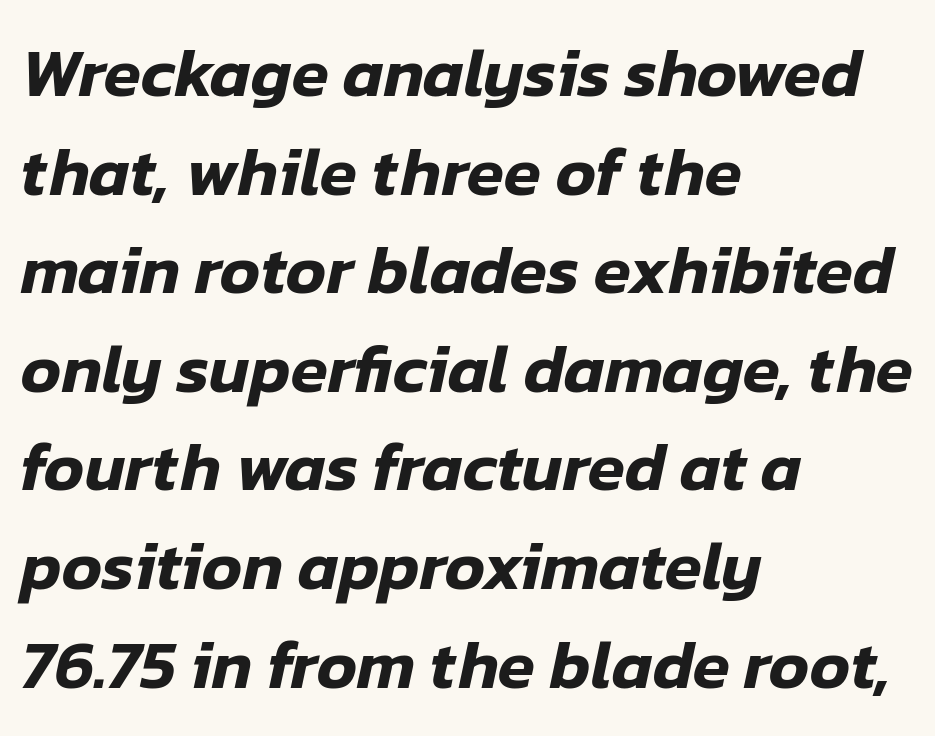
The image shows 68 px text type, italic (leaning right); set left-aligned, normal line spacing (1.45x), normal letter spacing, not underlined; low stroke contrast and a medium x-height.
